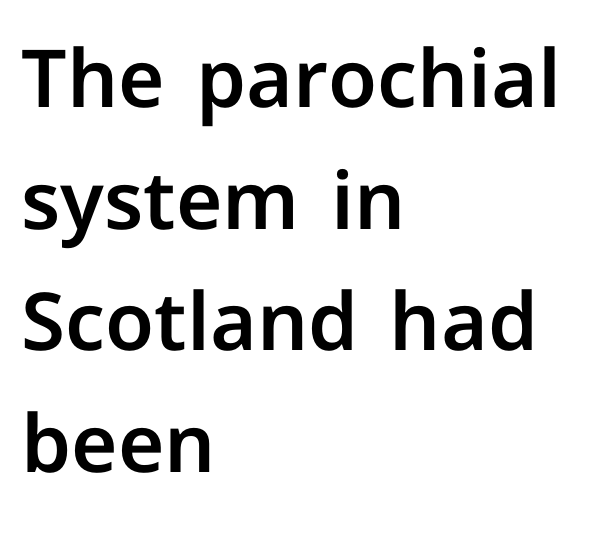
The image shows 80 px sans-serif type, upright; set left-aligned, normal line spacing (1.52x), normal letter spacing, not underlined; low stroke contrast and a medium x-height.
